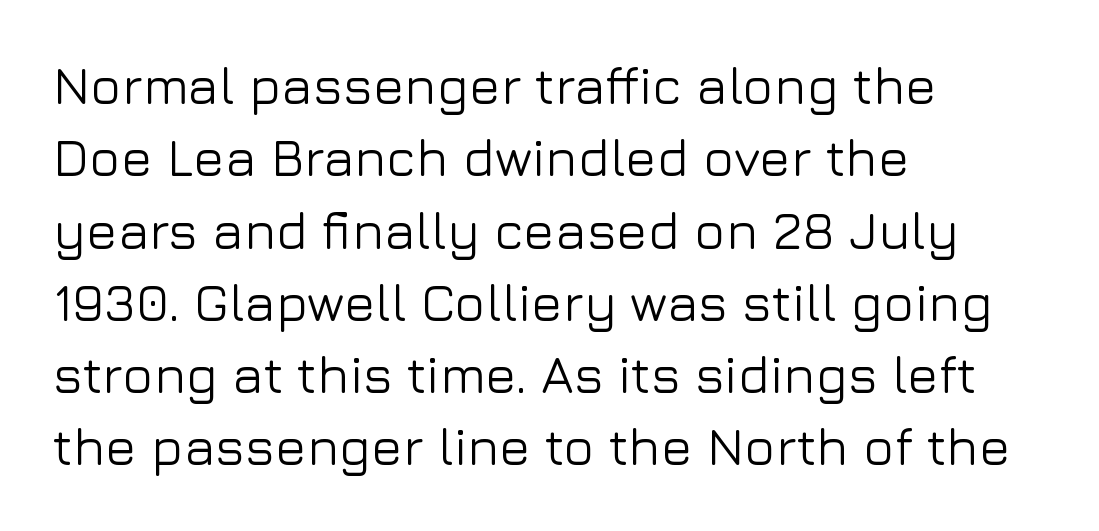
The image shows 52 px sans-serif type, upright; set left-aligned, normal line spacing (1.39x), normal letter spacing, not underlined; low stroke contrast and a medium x-height.
